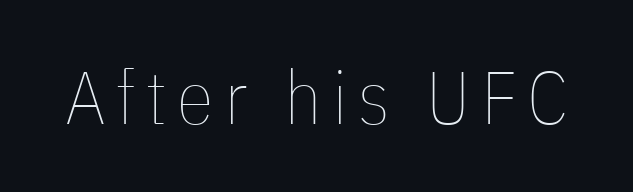
{"italic": "no", "bold": "no", "weight": "thin", "width": "condensed", "stroke_contrast": "low", "x_height": "medium", "monospaced": "no", "underline": "no", "glyph_px": 75}
